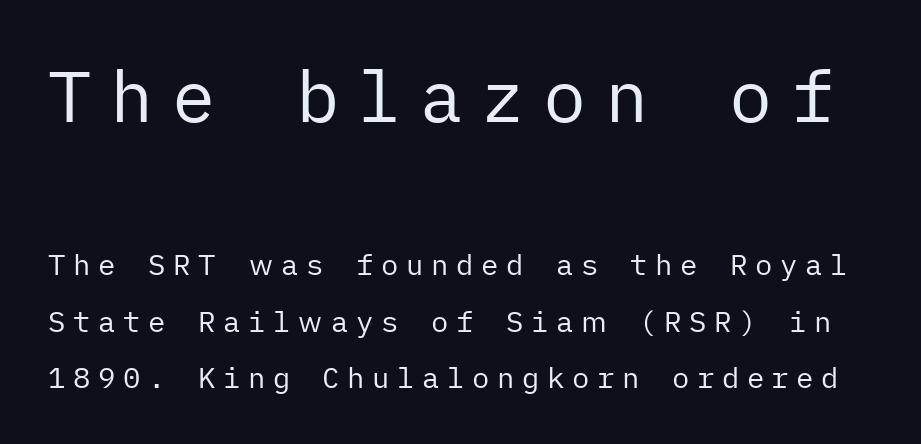
The image shows 72 px regular-weight sans-serif type, upright; set loose line spacing (1.94x), unusually wide letter spacing (+0.26 em), not underlined; the first (top) block is 2.48x larger; low stroke contrast and a medium x-height.
